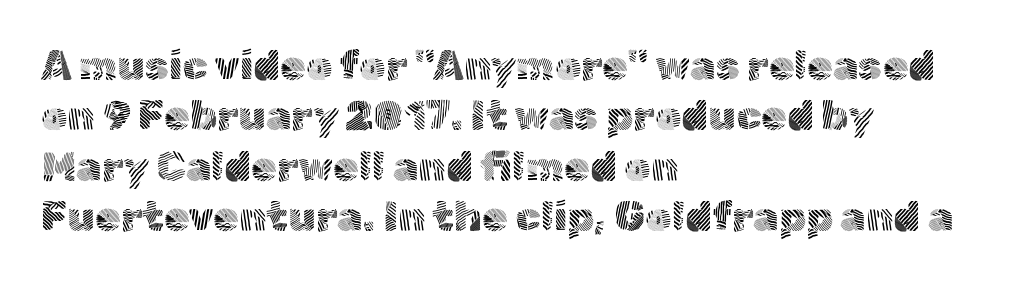
Q: Is the text bold? A: No.
Q: Is the text italic (slanted)? A: No, it is upright.
Q: Is the typeface a serif or a sans-serif typeface? A: Sans-serif.
Q: Is the text underlined? A: No.
Q: How is the paragraph aligned? A: Left-aligned.
Q: Is the spacing between letters normal or unusually wide? A: Normal.
Q: Width (condensed, normal, or wide)? A: Normal.
Q: x-height? A: Medium.
Q: Monospaced? A: No.
